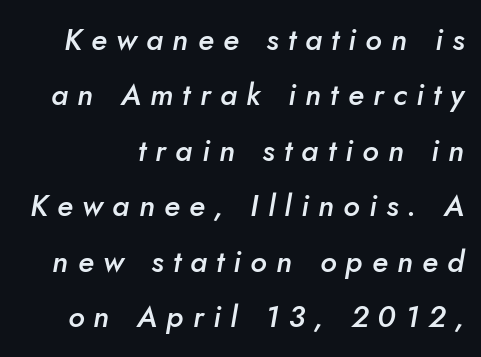
Q: Is the text bold? A: Semi-bold.
Q: Is the text italic (slanted)? A: Yes, it leans right by about 10 degrees.
Q: Is the text underlined? A: No.
Q: Is the spacing between letters normal or unusually wide? A: Unusually wide.
Q: Width (condensed, normal, or wide)? A: Normal.
Q: Stroke contrast? A: Low.
Q: x-height? A: Small.
Q: Monospaced? A: No.
